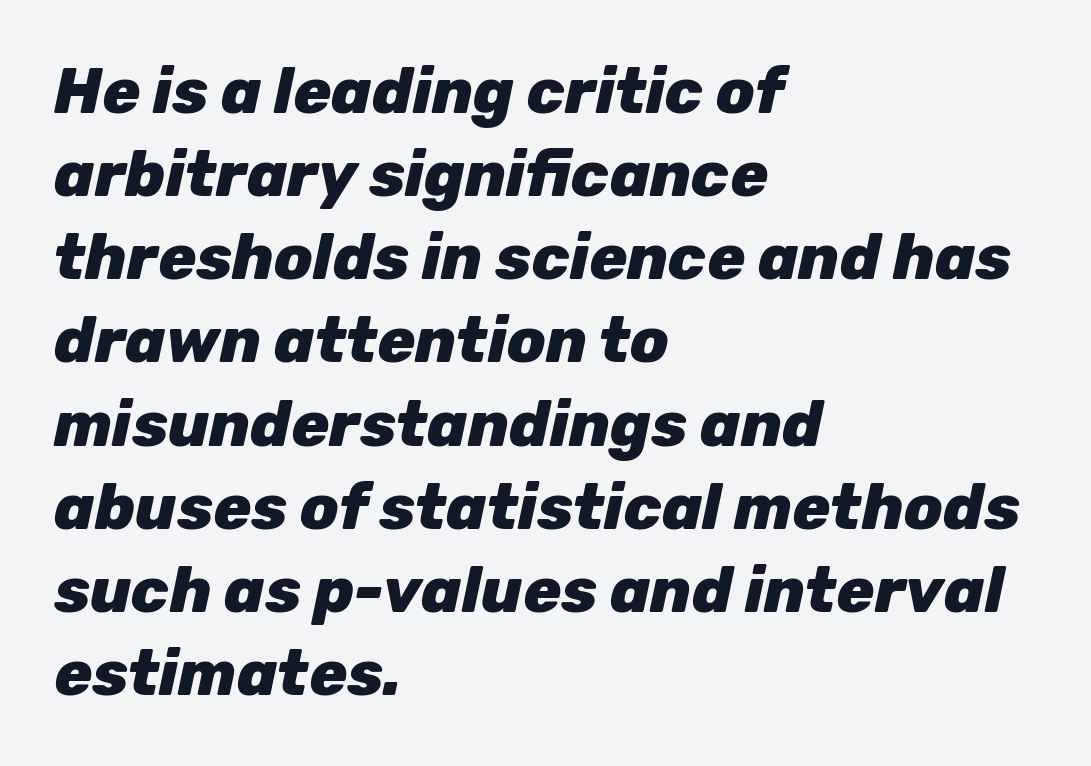
Q: Is the text bold? A: Yes.
Q: Is the text italic (slanted)? A: Yes, it leans right by about 12 degrees.
Q: Is the text underlined? A: No.
Q: How is the paragraph aligned? A: Left-aligned.
Q: Is the spacing between letters normal or unusually wide? A: Normal.
Q: Is the spacing between lines tight, normal or loose? A: Normal.
Q: Width (condensed, normal, or wide)? A: Normal.
Q: Stroke contrast? A: Low.
Q: x-height? A: Medium.
Q: Monospaced? A: No.
